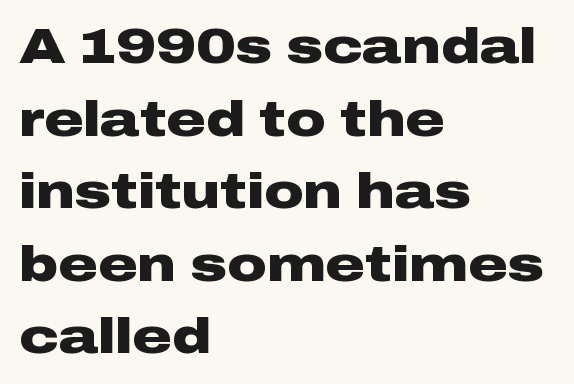
Nope, not italic — everything's standing straight. Heavy-handed strokes throughout: this text is bold. Serifs: no, the terminals of the letterforms are clean. The face used here is rendered with its standard letterfit.
